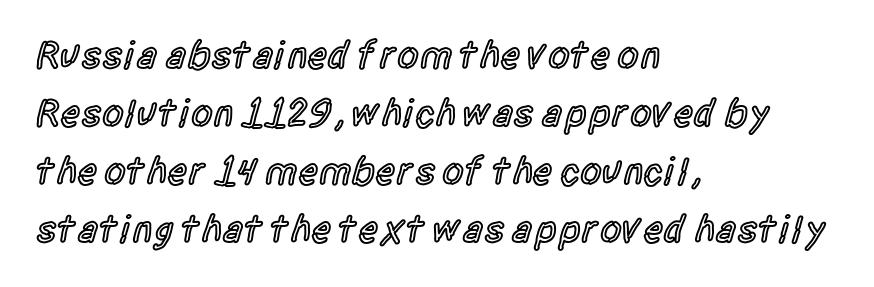
The rendering uses a moderate line-height, typical for paragraphs. In CSS terms this would be text-align: left. Each row of text sits above clean, open space. A typesetter would call this zero additional tracking. The glyphs have the mass of a demibold cut, below bold. The rendering uses natural spacing where letterforms have individual widths.
